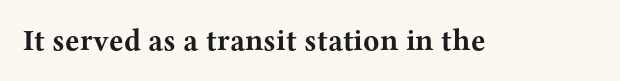
Q: Is the text bold? A: Yes.
Q: Is the text italic (slanted)? A: No, it is upright.
Q: Is the typeface a serif or a sans-serif typeface? A: Serif.
Q: Is the text underlined? A: No.
Q: Is the spacing between letters normal or unusually wide? A: Normal.
Q: Width (condensed, normal, or wide)? A: Wide.
Q: Stroke contrast? A: Medium.
Q: x-height? A: Medium.
Q: Monospaced? A: No.
